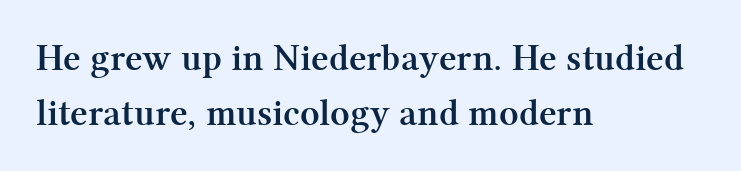
Q: Is the text bold? A: Yes.
Q: Is the text italic (slanted)? A: No, it is upright.
Q: Is the typeface a serif or a sans-serif typeface? A: Serif.
Q: Is the text underlined? A: No.
Q: How is the paragraph aligned? A: Left-aligned.
Q: Is the spacing between letters normal or unusually wide? A: Normal.
Q: Is the spacing between lines tight, normal or loose? A: Normal.
Q: Width (condensed, normal, or wide)? A: Normal.
Q: Stroke contrast? A: Medium.
Q: x-height? A: Medium.
Q: Monospaced? A: No.
